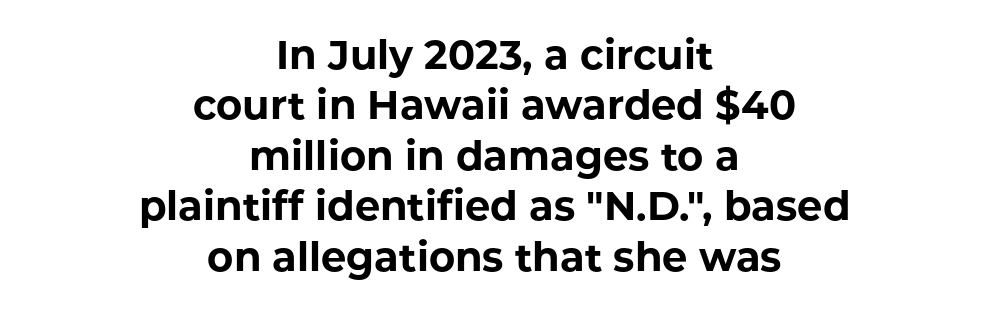
Q: Is the text bold? A: Yes.
Q: Is the text italic (slanted)? A: No, it is upright.
Q: Is the typeface a serif or a sans-serif typeface? A: Sans-serif.
Q: Is the text underlined? A: No.
Q: How is the paragraph aligned? A: Centered.
Q: Is the spacing between letters normal or unusually wide? A: Normal.
Q: Is the spacing between lines tight, normal or loose? A: Normal.
Q: Width (condensed, normal, or wide)? A: Normal.
Q: Stroke contrast? A: Low.
Q: x-height? A: Medium.
Q: Monospaced? A: No.
